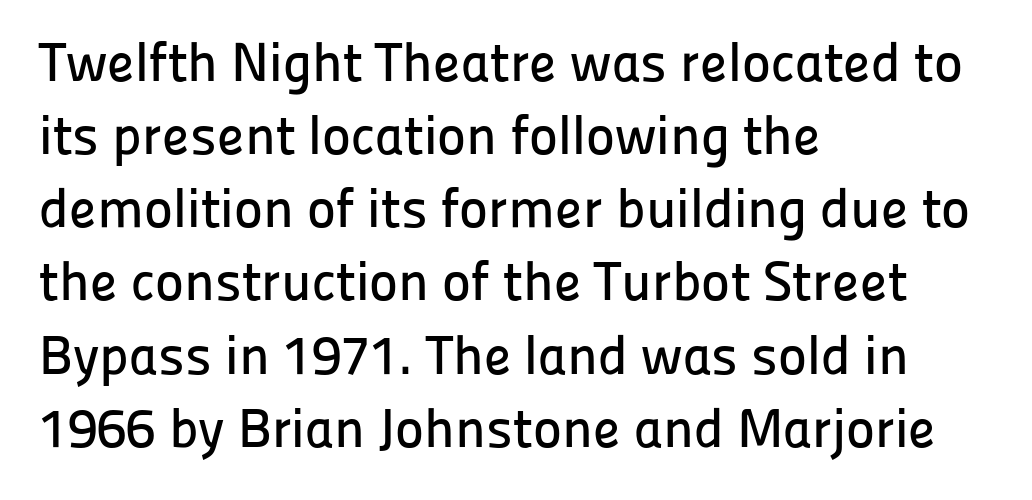
{"serif": "no", "italic": "no", "width": "normal", "stroke_contrast": "low", "x_height": "medium", "monospaced": "no", "underline": "no", "align": "left", "line_spacing": "normal", "line_spacing_ratio": 1.33, "letter_spacing": "normal", "letter_spacing_em": 0.0, "glyph_px": 55}
